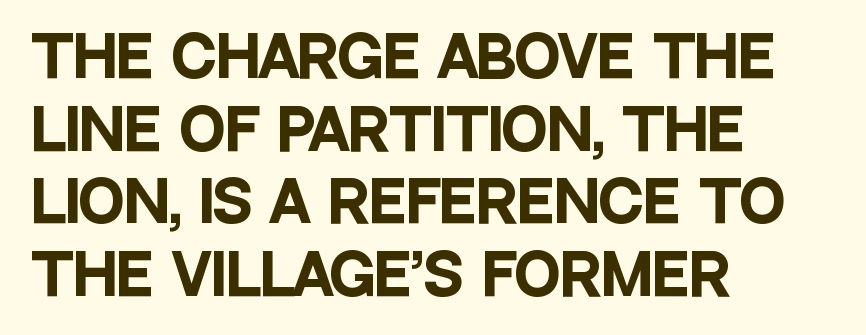
Q: Is the text bold? A: Yes.
Q: Is the text italic (slanted)? A: No, it is upright.
Q: Is the typeface a serif or a sans-serif typeface? A: Sans-serif.
Q: Is the text underlined? A: No.
Q: How is the paragraph aligned? A: Left-aligned.
Q: Is the spacing between letters normal or unusually wide? A: Normal.
Q: Is the spacing between lines tight, normal or loose? A: Normal.
Q: Width (condensed, normal, or wide)? A: Condensed.
Q: Stroke contrast? A: Low.
Q: x-height? A: Large.
Q: Monospaced? A: No.
